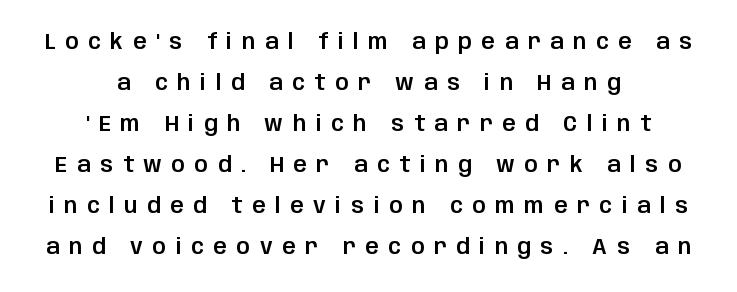
{"italic": "no", "underline": "no", "align": "center", "line_spacing": "loose", "line_spacing_ratio": 1.95, "letter_spacing": "wide", "letter_spacing_em": 0.46, "glyph_px": 21}
